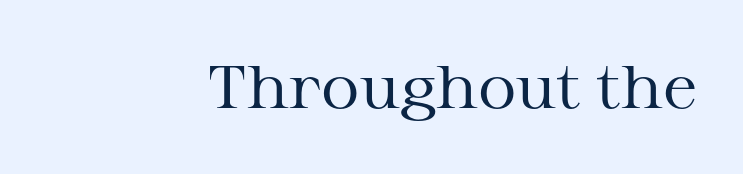
{"serif": "yes", "italic": "no", "bold": "no", "weight": "regular", "width": "wide", "stroke_contrast": "medium", "x_height": "medium", "monospaced": "no", "underline": "no", "letter_spacing": "normal", "letter_spacing_em": 0.0, "glyph_px": 60}
